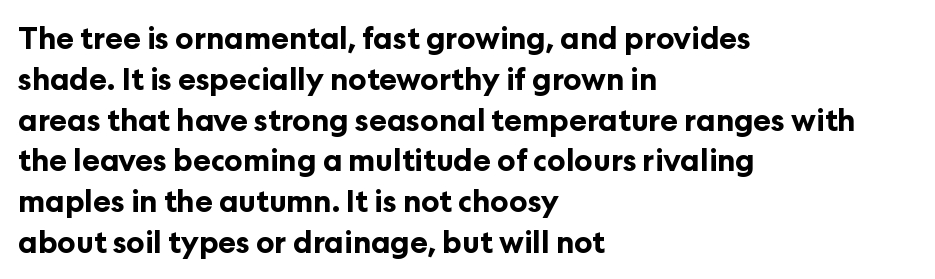
Q: Is the text bold? A: Yes.
Q: Is the text italic (slanted)? A: No, it is upright.
Q: Is the typeface a serif or a sans-serif typeface? A: Sans-serif.
Q: Is the text underlined? A: No.
Q: How is the paragraph aligned? A: Left-aligned.
Q: Is the spacing between letters normal or unusually wide? A: Normal.
Q: Is the spacing between lines tight, normal or loose? A: Normal.
Q: Width (condensed, normal, or wide)? A: Normal.
Q: Stroke contrast? A: Low.
Q: x-height? A: Medium.
Q: Monospaced? A: No.
